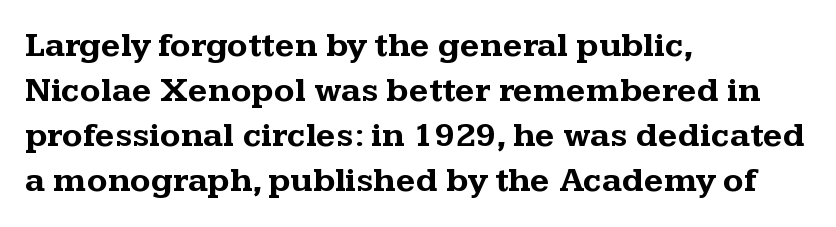
{"serif": "yes", "italic": "no", "bold": "yes", "weight": "bold", "width": "wide", "stroke_contrast": "medium", "x_height": "medium", "monospaced": "no", "underline": "no", "align": "left", "line_spacing": "normal", "line_spacing_ratio": 1.32, "letter_spacing": "normal", "letter_spacing_em": 0.0, "glyph_px": 34}
